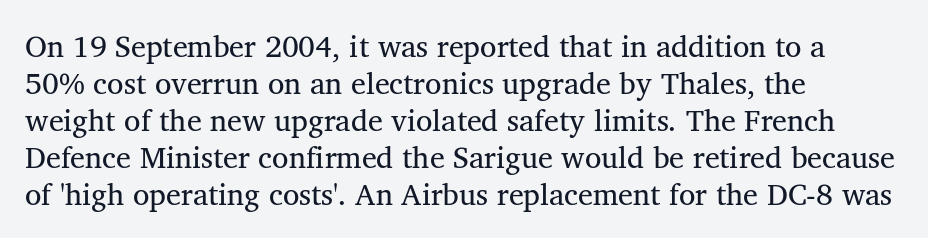
{"serif": "yes", "italic": "no", "bold": "no", "weight": "regular", "width": "normal", "stroke_contrast": "medium", "x_height": "medium", "monospaced": "no", "underline": "no", "align": "left", "line_spacing_ratio": 1.23, "letter_spacing": "normal", "letter_spacing_em": 0.0, "glyph_px": 30}
